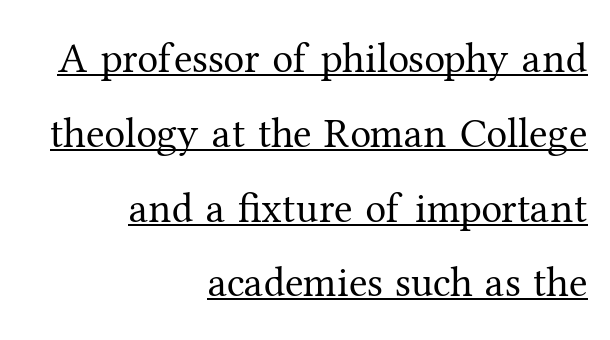
The image shows 42 px regular-weight serif type, upright; set right-aligned, line spacing 1.78x, normal letter spacing, underlined; medium stroke contrast and a medium x-height.
